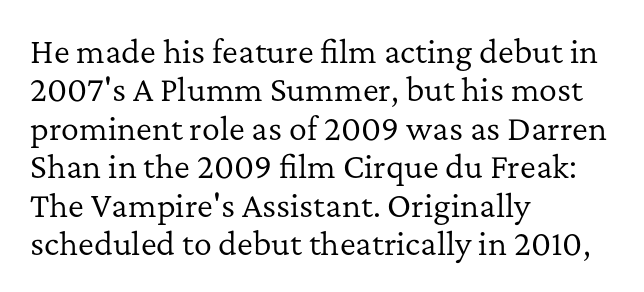
{"serif": "yes", "italic": "no", "bold": "no", "weight": "regular", "width": "normal", "stroke_contrast": "low", "x_height": "medium", "monospaced": "no", "underline": "no", "align": "left", "line_spacing": "normal", "line_spacing_ratio": 1.28, "letter_spacing": "normal", "letter_spacing_em": 0.0, "glyph_px": 30}
